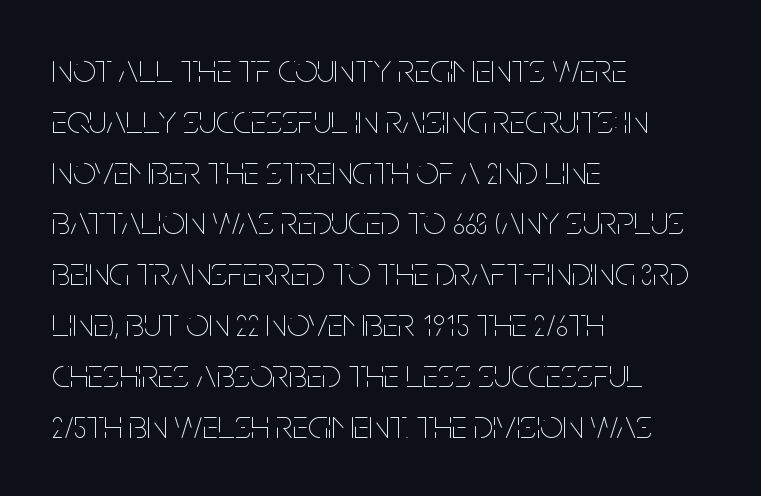
The image shows 40 px thin, condensed type, upright; set left-aligned, normal line spacing (1.27x), normal letter spacing, not underlined; low stroke contrast and a large x-height.
